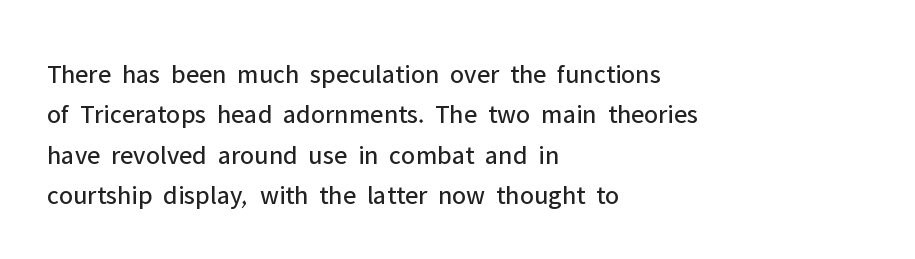
Q: Is the text bold? A: No.
Q: Is the text italic (slanted)? A: No, it is upright.
Q: Is the text underlined? A: No.
Q: How is the paragraph aligned? A: Left-aligned.
Q: Is the spacing between letters normal or unusually wide? A: Normal.
Q: Is the spacing between lines tight, normal or loose? A: Normal.
